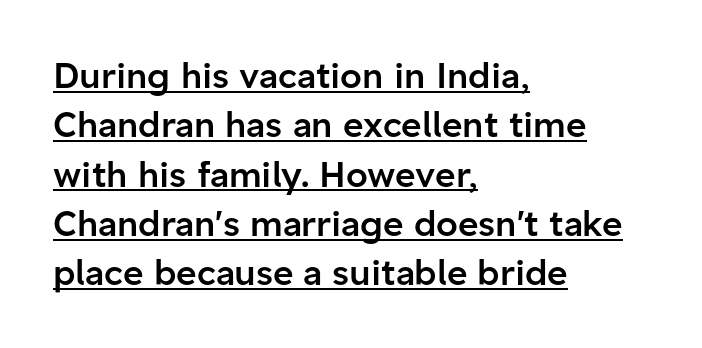
{"serif": "no", "italic": "no", "bold": "semi", "weight": "semibold", "width": "normal", "stroke_contrast": "low", "x_height": "medium", "monospaced": "no", "underline": "yes", "align": "left", "line_spacing": "normal", "line_spacing_ratio": 1.41, "letter_spacing": "normal", "letter_spacing_em": 0.0, "glyph_px": 35}
